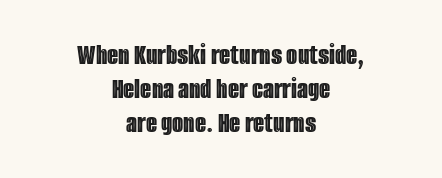
The image shows 29 px condensed type, upright; set centered, line spacing 1.17x, normal letter spacing, not underlined; a large x-height.
